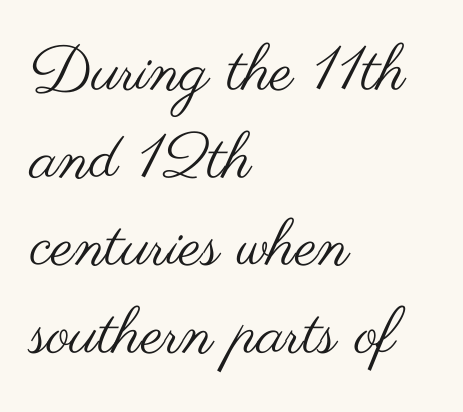
{"serif": "no", "bold": "no", "weight": "regular", "width": "wide", "stroke_contrast": "medium", "x_height": "small", "monospaced": "no", "underline": "no", "align": "left", "line_spacing": "normal", "line_spacing_ratio": 1.39, "letter_spacing": "normal", "letter_spacing_em": 0.0, "glyph_px": 63}
